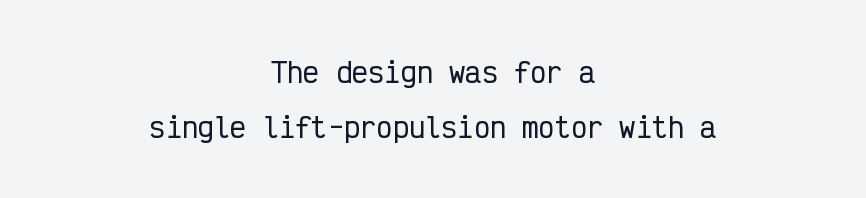
{"italic": "no", "underline": "no", "align": "center", "line_spacing": "loose", "line_spacing_ratio": 2.02, "letter_spacing": "normal", "letter_spacing_em": 0.0, "glyph_px": 27}
